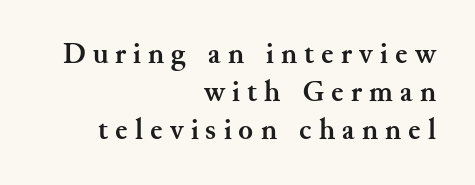
In terms of posture, this sample is upright. Leading matches the norm, producing a regular column. Notice how the passage keeps a crisp vertical edge on the right only. Strokes here are thick enough to call this a true bold. Check the space under the baseline: it is left empty. Is this a sans? No — the strokes have serifs.
